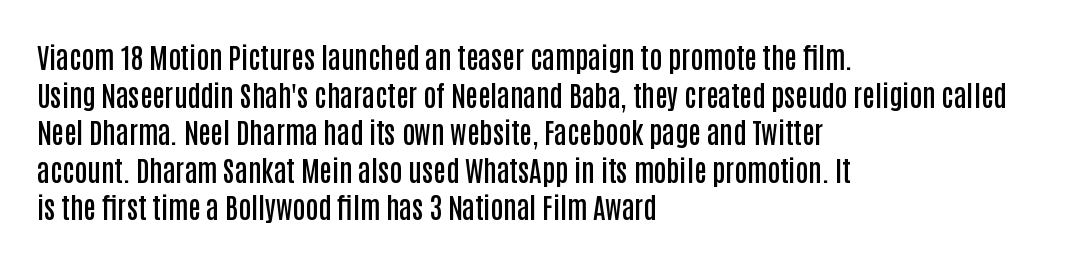
Q: Is the text bold? A: Semi-bold.
Q: Is the text italic (slanted)? A: No, it is upright.
Q: Is the typeface a serif or a sans-serif typeface? A: Sans-serif.
Q: Is the text underlined? A: No.
Q: How is the paragraph aligned? A: Left-aligned.
Q: Is the spacing between letters normal or unusually wide? A: Normal.
Q: Is the spacing between lines tight, normal or loose? A: Normal.
Q: Width (condensed, normal, or wide)? A: Condensed.
Q: Stroke contrast? A: Low.
Q: x-height? A: Large.
Q: Monospaced? A: No.
